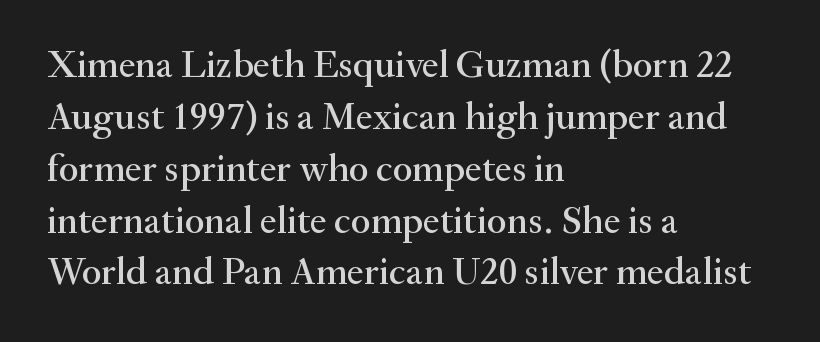
The image shows 39 px serif type, upright; set left-aligned, normal line spacing (1.33x), normal letter spacing, not underlined; medium stroke contrast and a small x-height.
